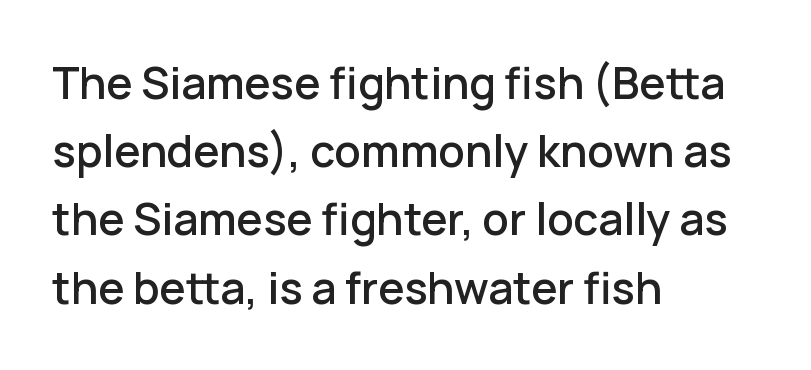
This rendering leaves character spacing at its baseline value. Is this a fixed-width face? No — the glyphs have proportional, varying widths. Designer's note — italics off, roman on. The setting favours the left margin, as ordinary paragraphs usually do. The rows are spaced the way most documents space them. The glyphs are unaccompanied by any horizontal stroke below them.
